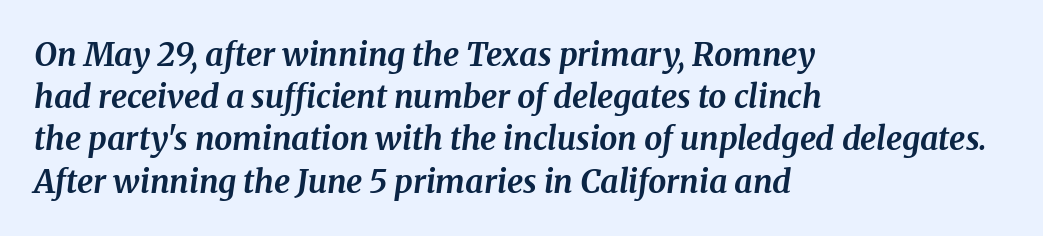
Line starts are locked; line ends wander. Does the lettering tilt? It does — this is italic. Old-style or modern, the face here clearly has serifs. The letters advance in unequal steps, a hallmark of proportional type. Plain, unruled lines of type.
